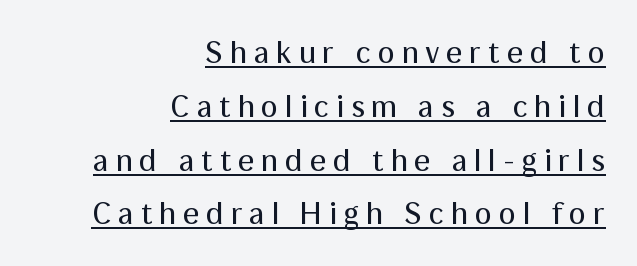
You could not count columns in this text — the font is proportionally spaced. Glyph-to-glyph distance is far greater than everyday printed text. Stems and bowls with no extra thickness — not bold. Check where the strokes stop: nothing finishes them off — pure sans. The line-height multiplier appears to be the usual default.
